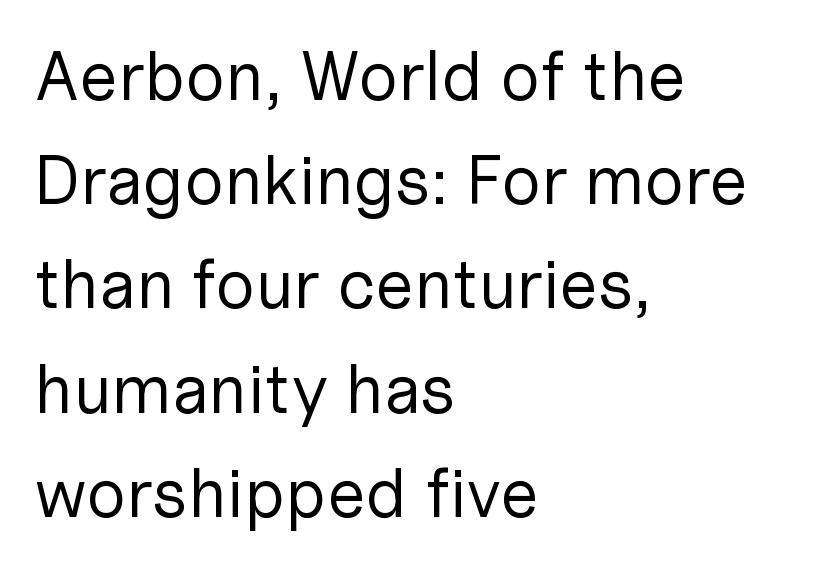
Q: Is the text bold? A: No.
Q: Is the text italic (slanted)? A: No, it is upright.
Q: Is the typeface a serif or a sans-serif typeface? A: Sans-serif.
Q: Is the text underlined? A: No.
Q: How is the paragraph aligned? A: Left-aligned.
Q: Is the spacing between letters normal or unusually wide? A: Normal.
Q: Is the spacing between lines tight, normal or loose? A: Normal.
Q: Width (condensed, normal, or wide)? A: Normal.
Q: Stroke contrast? A: Low.
Q: x-height? A: Medium.
Q: Monospaced? A: No.
